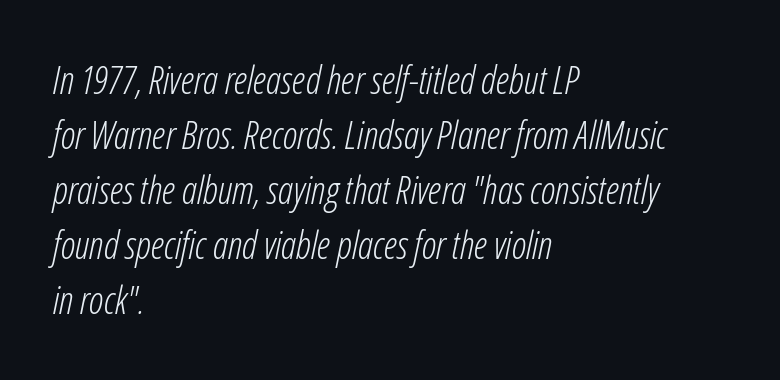
The image shows 38 px light, condensed type, italic (leaning right); set left-aligned, normal line spacing (1.45x), normal letter spacing, not underlined; low stroke contrast and a medium x-height.
